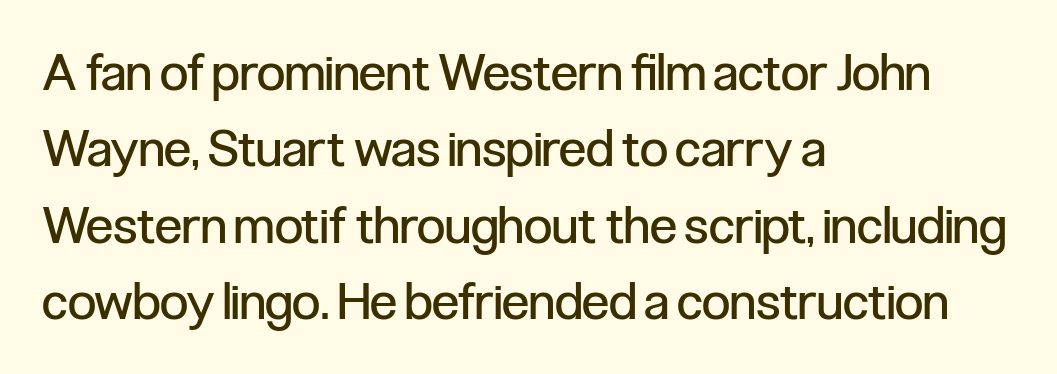
Q: Is the text bold? A: No.
Q: Is the text italic (slanted)? A: No, it is upright.
Q: Is the typeface a serif or a sans-serif typeface? A: Sans-serif.
Q: Is the text underlined? A: No.
Q: How is the paragraph aligned? A: Left-aligned.
Q: Is the spacing between letters normal or unusually wide? A: Normal.
Q: Is the spacing between lines tight, normal or loose? A: Normal.
Q: Width (condensed, normal, or wide)? A: Condensed.
Q: Stroke contrast? A: Low.
Q: x-height? A: Medium.
Q: Monospaced? A: No.
